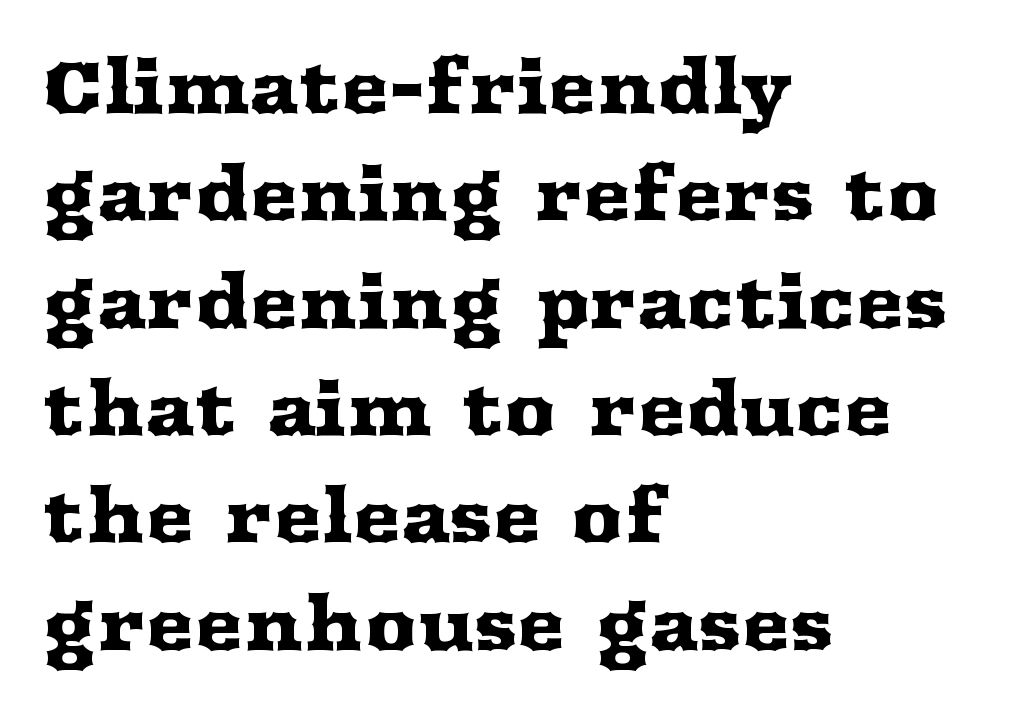
The image shows 73 px wide serif type, upright; set left-aligned, normal line spacing (1.47x), normal letter spacing, not underlined; medium stroke contrast and a medium x-height.
